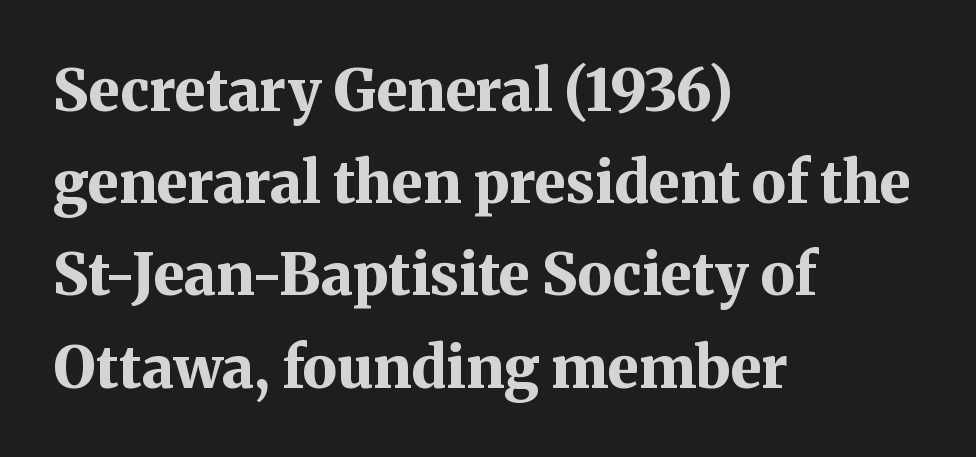
The letters stand upright; this is a roman face. Heavy, bold letterforms. Proportional: the letters do not fall into vertical columns. Tracking value appears to be zero — textbook default spacing. The passage shown is typeset with a serif family. Notice how descenders clear the ascenders below comfortably — that's standard leading.
